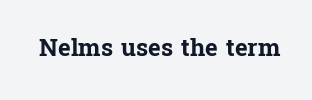
What stands out about the letter spacing? Nothing — it is the standard amount. Upright lettering throughout. Bold? Absolutely — the strokes are thick and heavy. The glyphs are unaccompanied by any horizontal stroke below them.
